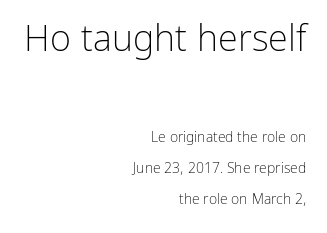
The image shows 36 px light sans-serif type, upright; set right-aligned, loose line spacing (2.22x), normal letter spacing, not underlined; the first (top) block is 2.57x larger; low stroke contrast and a medium x-height.
